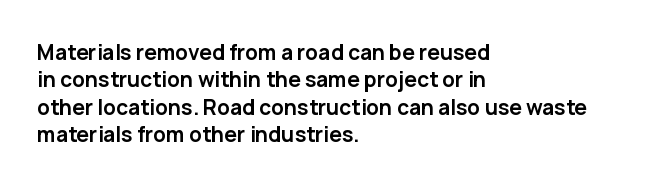
The image shows 21 px bold type, upright; set left-aligned, normal line spacing (1.3x), normal letter spacing, not underlined.
